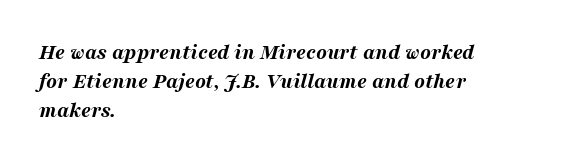
{"italic": "yes", "lean": "right", "slant_degrees": 16, "bold": "yes", "underline": "no", "align": "left", "line_spacing": "normal", "line_spacing_ratio": 1.32, "letter_spacing": "normal", "letter_spacing_em": 0.0, "glyph_px": 22}
